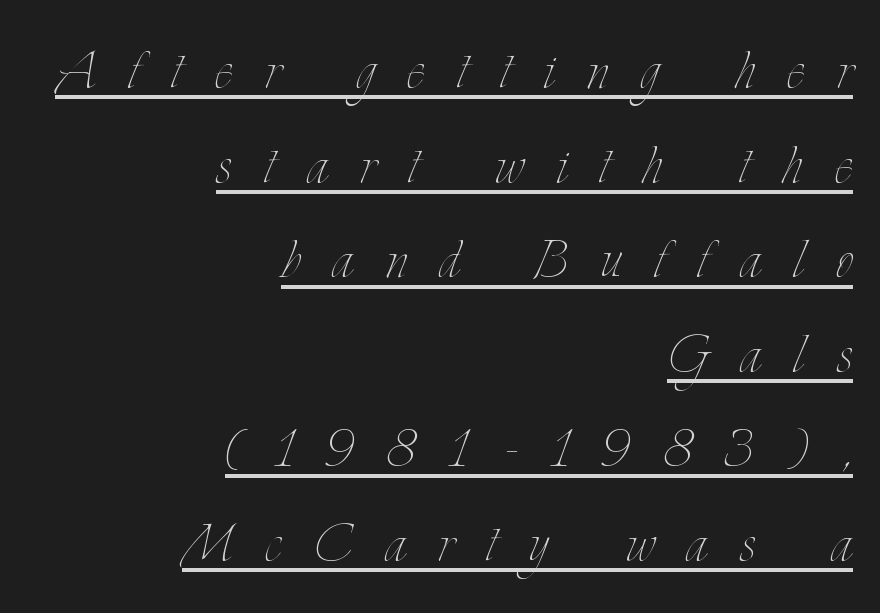
Where is the straight margin? On the right. Emphasis is given by a line drawn under the lettering. Each letter keeps its own natural width here, so spacing adapts to shape. A quiet, ordinary-to-light weight characterises the typeface. Interline gaps are of average width in this sample. This sample uses expanded letter spacing, leaving extra air between glyphs.
